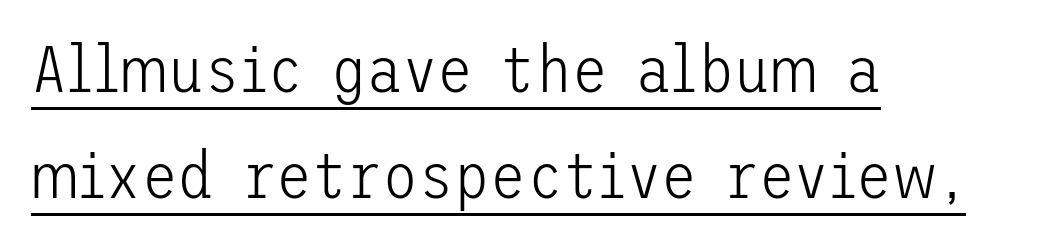
The image shows 66 px light sans-serif type, upright; set left-aligned, normal line spacing (1.61x), normal letter spacing, underlined; low stroke contrast and a medium x-height.
